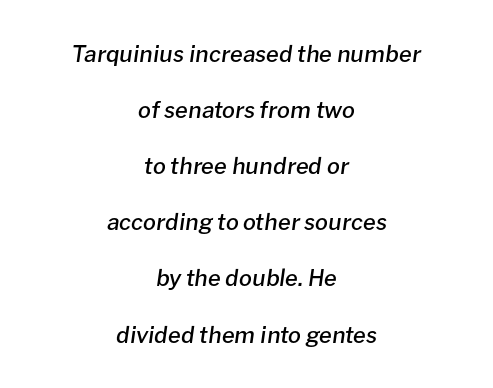
The image shows 23 px text type, italic (leaning right); set centered, loose line spacing (2.44x), normal letter spacing, not underlined.
